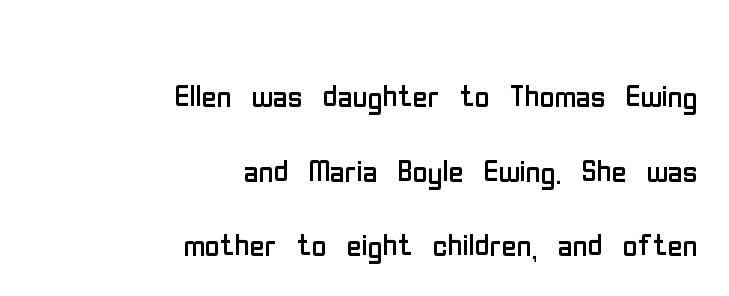
Q: Is the text bold? A: No.
Q: Is the text italic (slanted)? A: No, it is upright.
Q: Is the typeface a serif or a sans-serif typeface? A: Sans-serif.
Q: Is the text underlined? A: No.
Q: How is the paragraph aligned? A: Right-aligned.
Q: Is the spacing between letters normal or unusually wide? A: Normal.
Q: Width (condensed, normal, or wide)? A: Condensed.
Q: Stroke contrast? A: Low.
Q: x-height? A: Medium.
Q: Monospaced? A: No.
